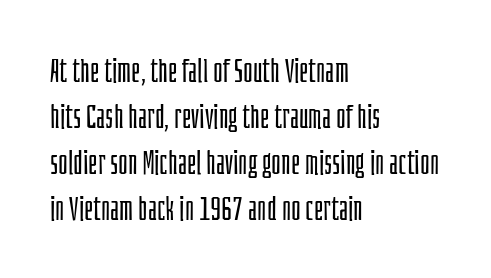
A typesetter would label this face a sans. Varying glyph widths throughout — classic text-font behaviour. Anything drawn beneath the words? Only blank space. If you drew a ruler down the left edge, every line would touch it.
